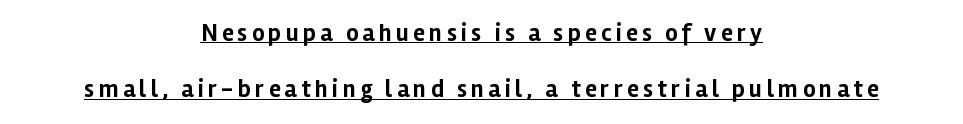
Q: Is the text bold? A: Yes.
Q: Is the text italic (slanted)? A: No, it is upright.
Q: Is the text underlined? A: Yes.
Q: How is the paragraph aligned? A: Centered.
Q: Is the spacing between lines tight, normal or loose? A: Loose.
